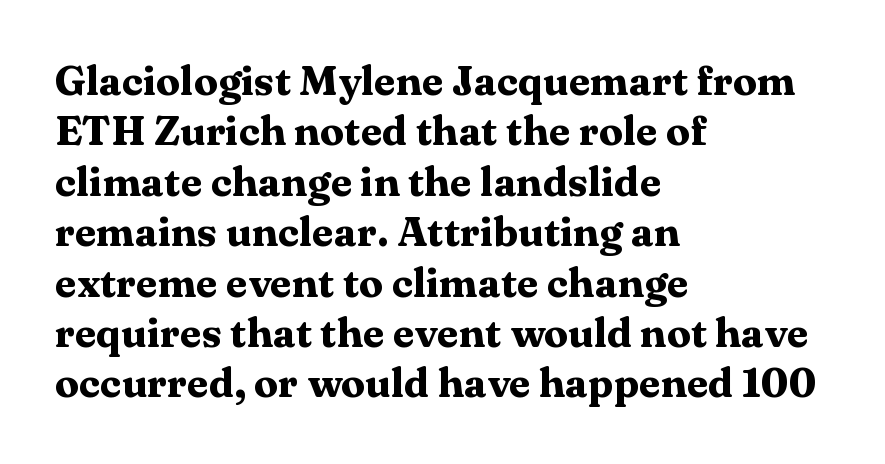
{"serif": "yes", "italic": "no", "bold": "yes", "weight": "heavy", "width": "wide", "stroke_contrast": "medium", "x_height": "medium", "monospaced": "no", "underline": "no", "align": "left", "line_spacing": "normal", "line_spacing_ratio": 1.26, "letter_spacing": "normal", "letter_spacing_em": 0.0, "glyph_px": 40}
